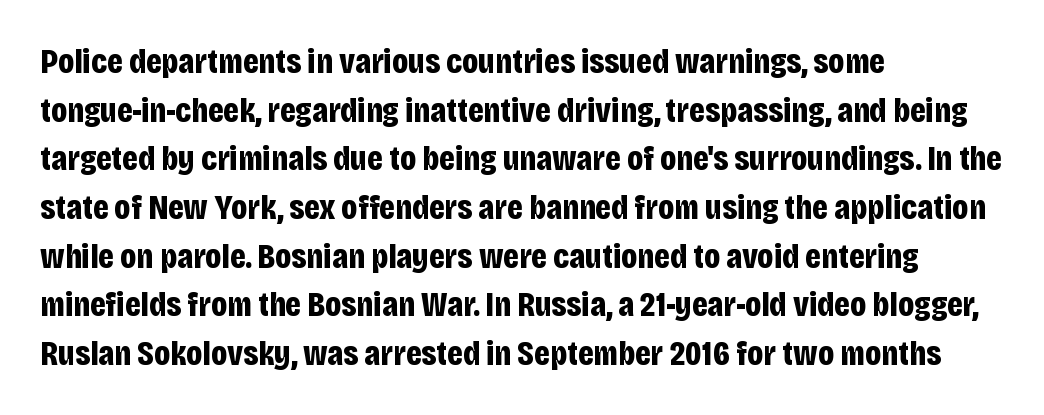
The image shows 35 px bold, condensed sans-serif type, upright; set left-aligned, normal line spacing (1.39x), normal letter spacing, not underlined; low stroke contrast and a large x-height.
